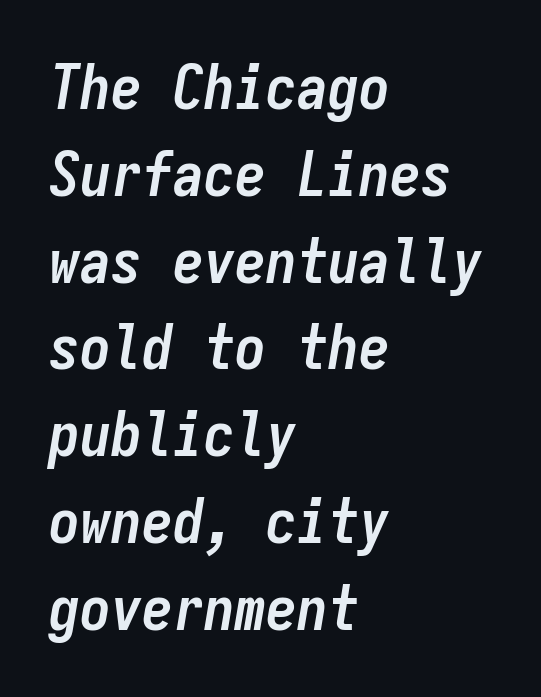
Does extra space separate the letters? No, they use regular spacing. Words float on clear page, feet unadorned. Here the designer chose a console-style face with uniform glyph widths. This sample uses an oblique cut, with every glyph tilted off the vertical. As a designer I'd log this as weight 700, bold.
